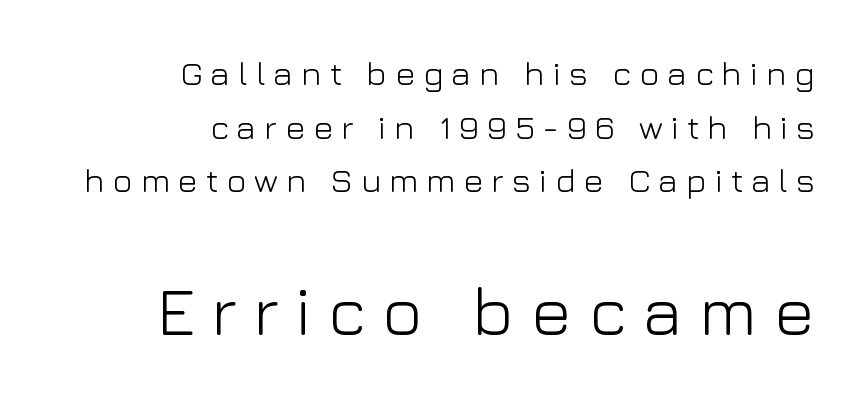
Q: Is the text bold? A: No.
Q: Is the text italic (slanted)? A: No, it is upright.
Q: Is the typeface a serif or a sans-serif typeface? A: Sans-serif.
Q: Is the text underlined? A: No.
Q: How is the paragraph aligned? A: Right-aligned.
Q: Is the spacing between letters normal or unusually wide? A: Unusually wide.
Q: Is the spacing between lines tight, normal or loose? A: Normal.
Q: Which block of text is set in a larger size, the first (top) or the second (bottom)? A: The second (bottom) one.
Q: Width (condensed, normal, or wide)? A: Normal.
Q: Stroke contrast? A: Low.
Q: x-height? A: Medium.
Q: Monospaced? A: No.
